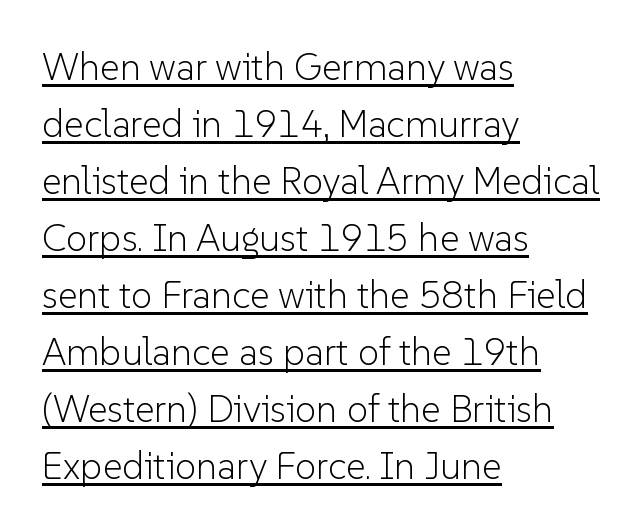
The image shows 38 px light sans-serif type, upright; set left-aligned, normal line spacing (1.5x), normal letter spacing, underlined; low stroke contrast and a medium x-height.
